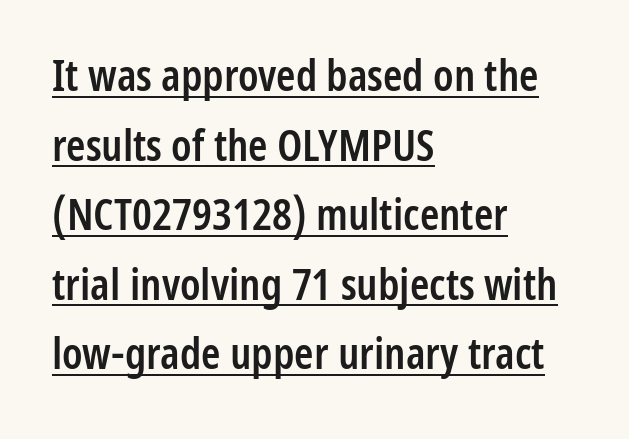
The image shows 44 px semibold, condensed sans-serif type, upright; set left-aligned, normal line spacing (1.58x), normal letter spacing, underlined; low stroke contrast and a medium x-height.
